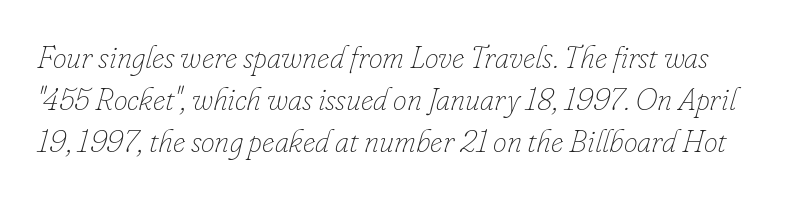
{"italic": "yes", "lean": "right", "slant_degrees": 16, "bold": "no", "weight": "thin", "width": "normal", "stroke_contrast": "low", "x_height": "small", "monospaced": "no", "underline": "no", "line_spacing": "normal", "line_spacing_ratio": 1.36, "letter_spacing": "normal", "letter_spacing_em": 0.0, "glyph_px": 31}
